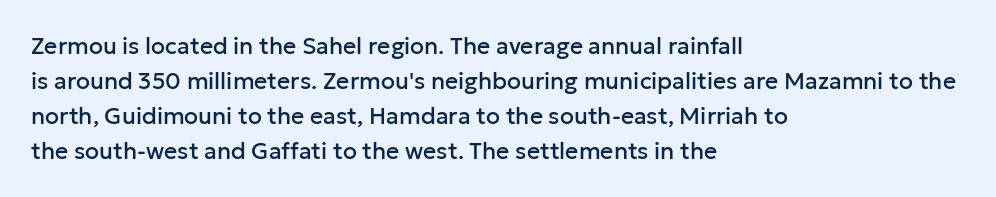
{"italic": "no", "underline": "no", "align": "left", "line_spacing": "normal", "line_spacing_ratio": 1.52, "letter_spacing": "normal", "letter_spacing_em": 0.0, "glyph_px": 23}
